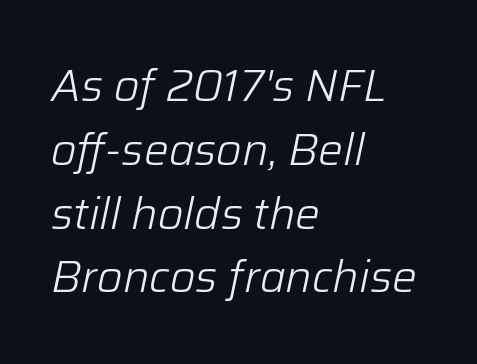
The image shows 44 px light type, italic (leaning right); set left-aligned, normal line spacing (1.45x), normal letter spacing, not underlined; low stroke contrast and a medium x-height.
